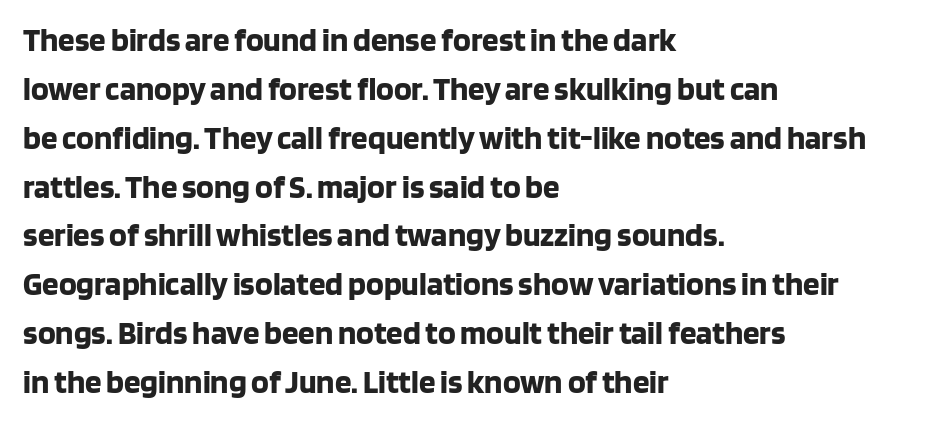
The image shows 33 px bold sans-serif type, upright; set left-aligned, normal line spacing (1.48x), normal letter spacing, not underlined; low stroke contrast and a large x-height.
